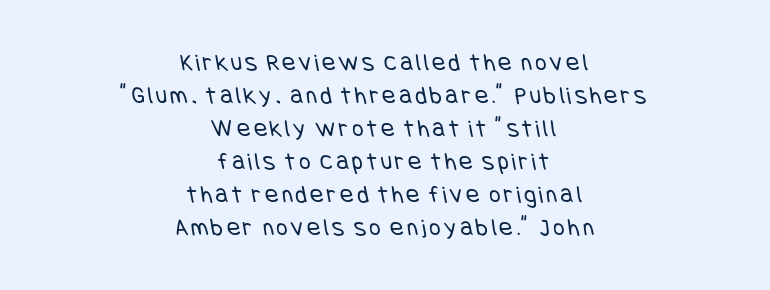
Q: Is the text bold? A: No.
Q: Is the text underlined? A: No.
Q: How is the paragraph aligned? A: Centered.
Q: Is the spacing between lines tight, normal or loose? A: Normal.
